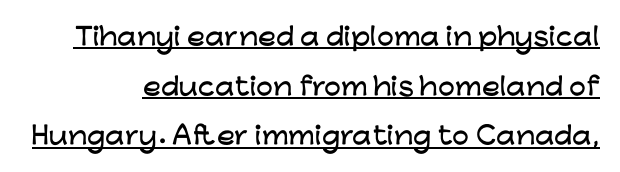
The image shows 24 px text type, upright; set loose line spacing (2.07x), normal letter spacing, underlined.
